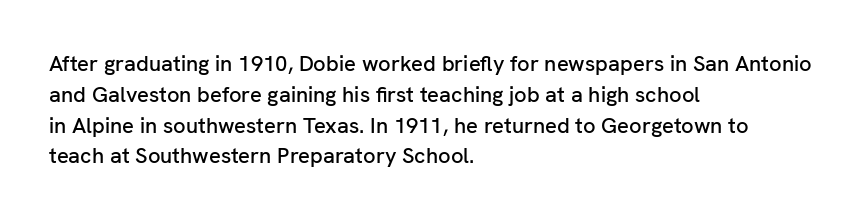
{"italic": "no", "underline": "no", "align": "left", "line_spacing": "normal", "line_spacing_ratio": 1.4, "letter_spacing": "normal", "letter_spacing_em": 0.0, "glyph_px": 22}
